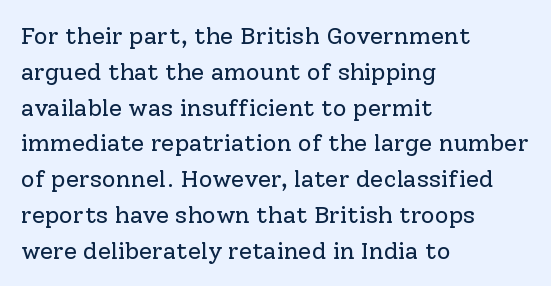
Q: Is the text bold? A: No.
Q: Is the text italic (slanted)? A: No, it is upright.
Q: Is the text underlined? A: No.
Q: How is the paragraph aligned? A: Left-aligned.
Q: Is the spacing between letters normal or unusually wide? A: Normal.
Q: Is the spacing between lines tight, normal or loose? A: Normal.
